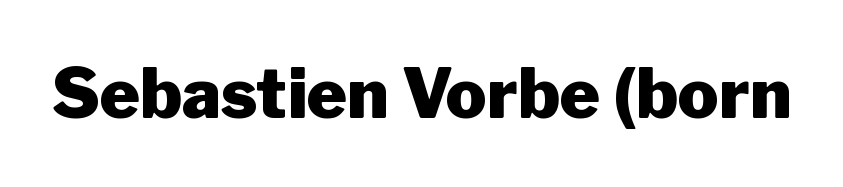
Plain, unruled lines of type. Looks like regular typesetting: each glyph gets only the width it needs. Designer's note — italics off, roman on. This is sans-serif lettering, the kind often seen on screens and signage.
